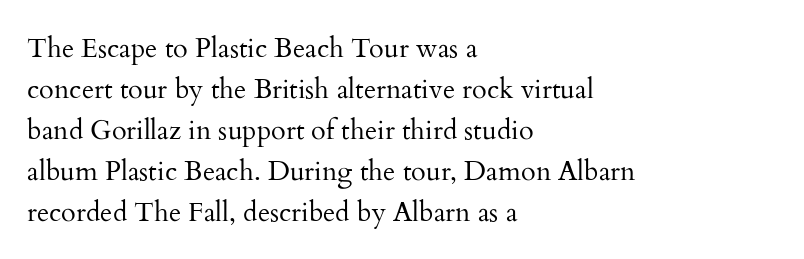
On a weight scale, this lands at 450 or below. The passage shown has conventional tracking throughout. A normal amount of white space separates one row of letters from the next. The rag falls on the right side of this text block.
